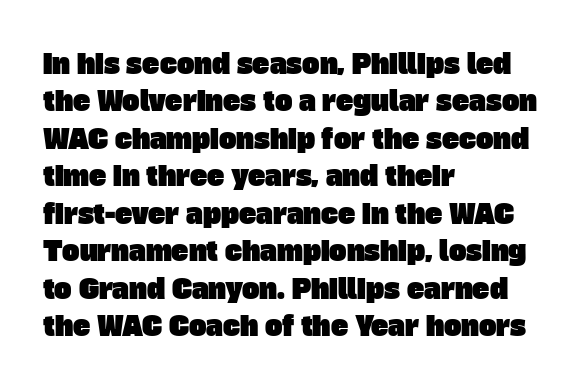
The image shows 26 px text type; set left-aligned, normal line spacing (1.44x), normal letter spacing, not underlined.
